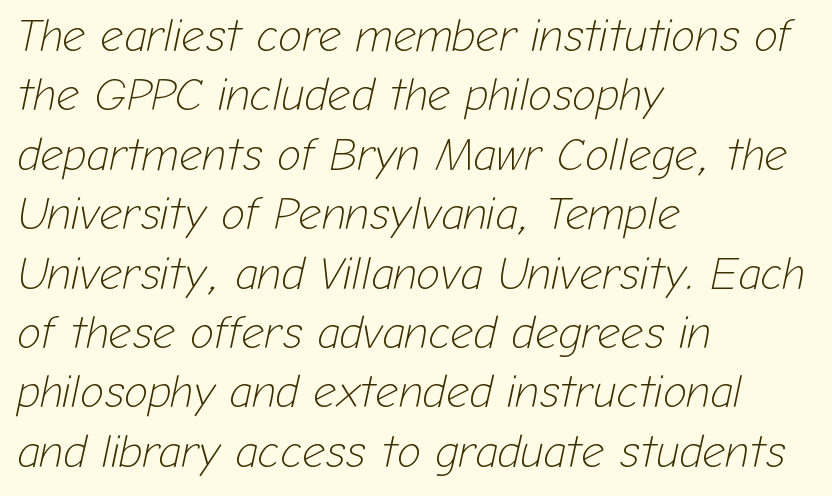
The text block is weighted toward the left margin, trailing off unevenly rightward. The typeface has the unassuming heft of standard copy or less. The type is set solid horizontally, with unmodified tracking. You could not count columns in this text — the font is proportionally spaced. The specimen reads as italic at a glance. Interline gaps are of average width in this sample.
